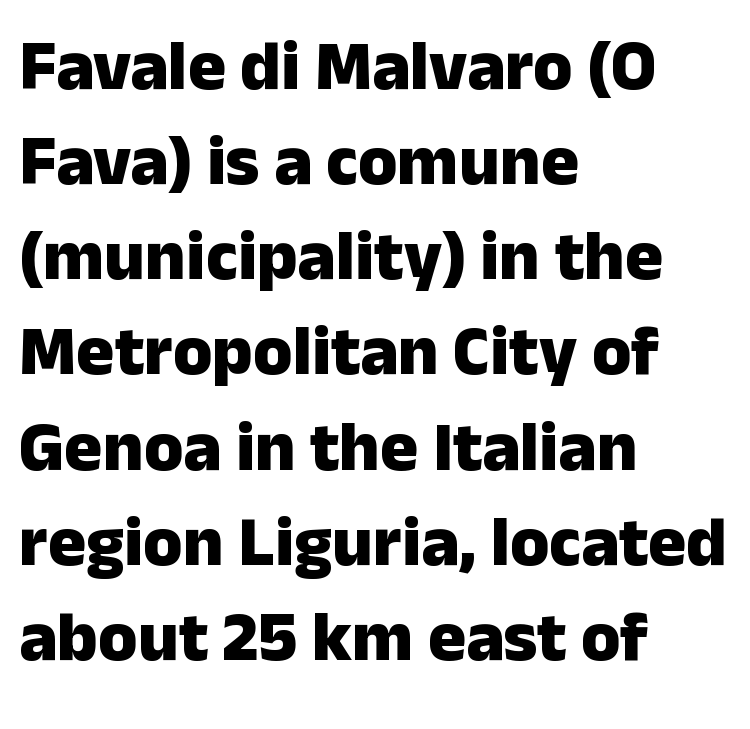
The image shows 71 px heavy sans-serif type, upright; set left-aligned, normal line spacing (1.34x), normal letter spacing, not underlined; low stroke contrast and a medium x-height.
